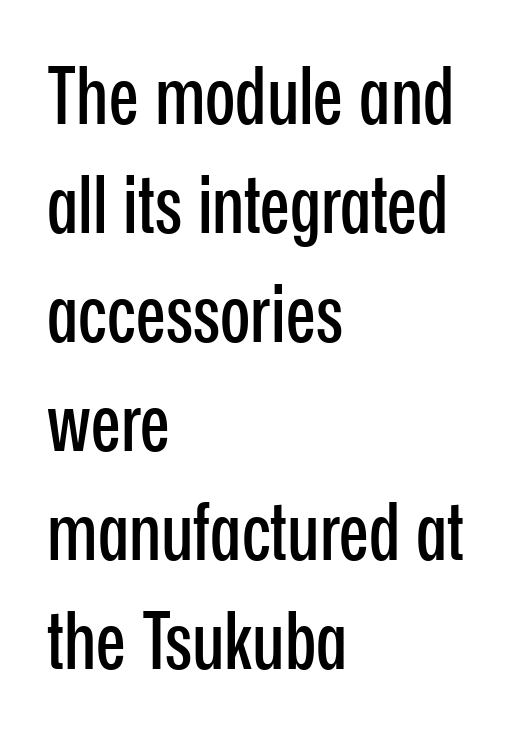
{"serif": "no", "italic": "no", "width": "condensed", "stroke_contrast": "low", "x_height": "medium", "monospaced": "no", "underline": "no", "align": "left", "line_spacing": "normal", "line_spacing_ratio": 1.38, "letter_spacing": "normal", "letter_spacing_em": 0.0, "glyph_px": 79}
